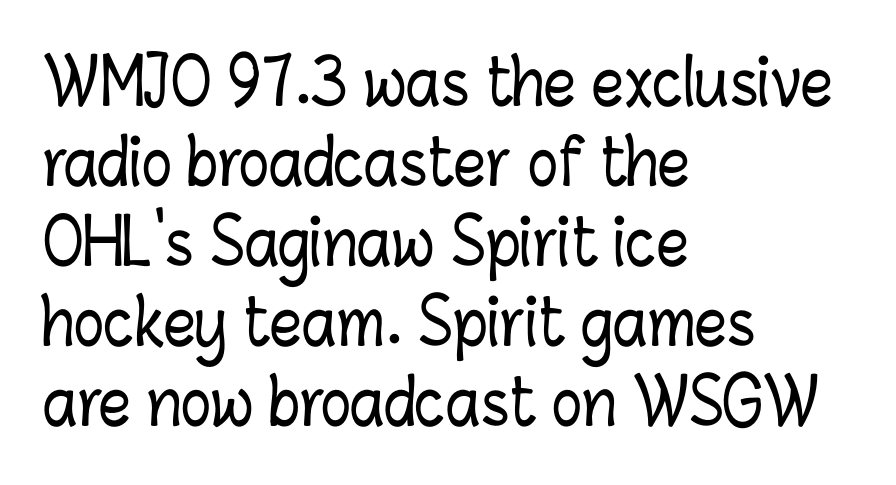
Any mark beneath the type? The region is blank. In terms of posture, this sample is upright. Does the leading feel generous? No, just average. The rendering uses natural spacing where letterforms have individual widths.
